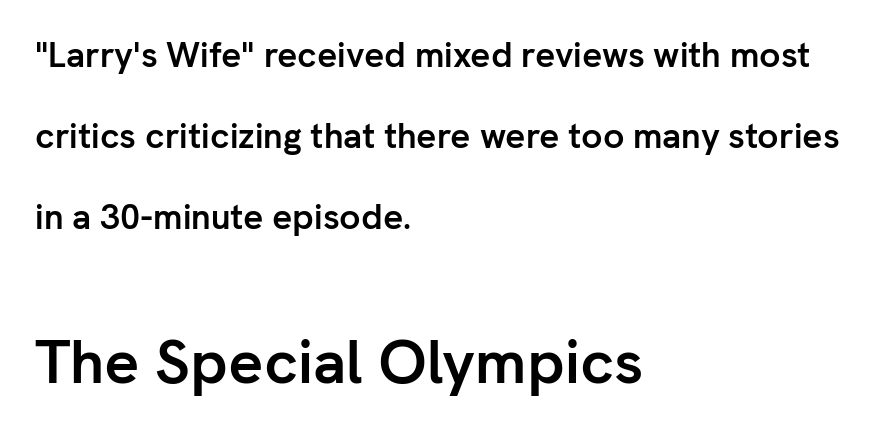
{"serif": "no", "italic": "no", "bold": "yes", "weight": "semibold", "width": "normal", "stroke_contrast": "low", "x_height": "medium", "monospaced": "no", "underline": "no", "align": "left", "line_spacing": "loose", "line_spacing_ratio": 2.32, "letter_spacing": "normal", "letter_spacing_em": 0.0, "larger_block": "second", "size_ratio": 1.74, "glyph_px": 61}
